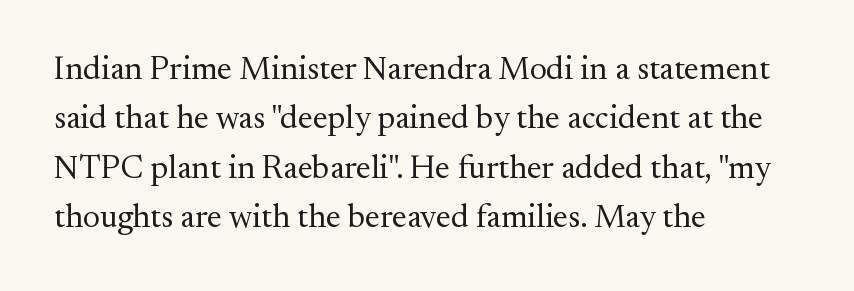
What stands out about the letter spacing? Nothing — it is the standard amount. Quick note: underline off. The rag falls on the right side of this text block. The designer went with a serif here, giving each stem small feet.
